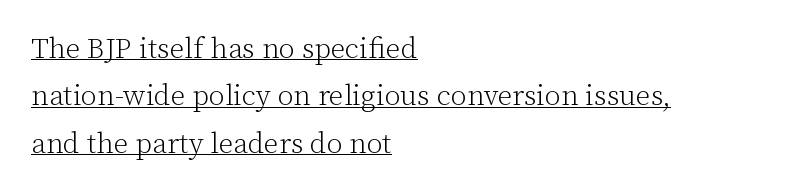
Q: Is the text bold? A: No.
Q: Is the text italic (slanted)? A: No, it is upright.
Q: Is the typeface a serif or a sans-serif typeface? A: Serif.
Q: Is the text underlined? A: Yes.
Q: How is the paragraph aligned? A: Left-aligned.
Q: Is the spacing between letters normal or unusually wide? A: Normal.
Q: Is the spacing between lines tight, normal or loose? A: Normal.
Q: Width (condensed, normal, or wide)? A: Normal.
Q: Stroke contrast? A: Low.
Q: x-height? A: Medium.
Q: Monospaced? A: No.
